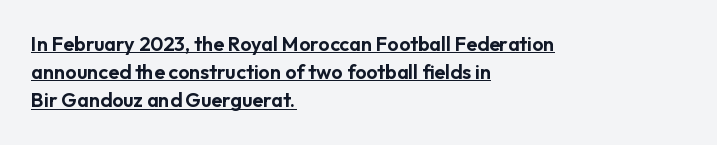
Q: Is the text italic (slanted)? A: No, it is upright.
Q: Is the text underlined? A: Yes.
Q: How is the paragraph aligned? A: Left-aligned.
Q: Is the spacing between letters normal or unusually wide? A: Normal.
Q: Is the spacing between lines tight, normal or loose? A: Normal.
